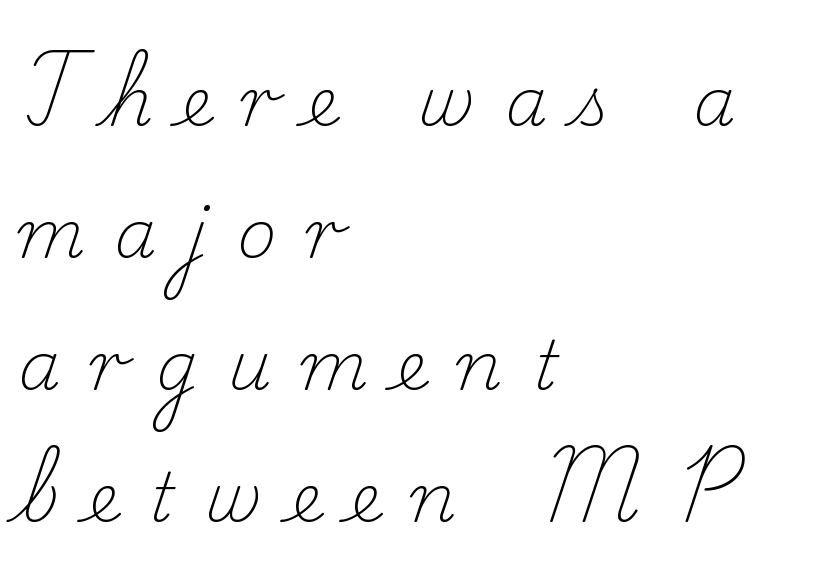
The image shows 68 px light serif type; set left-aligned, loose line spacing (1.94x), unusually wide letter spacing (+0.43 em), not underlined; low stroke contrast and a small x-height.
